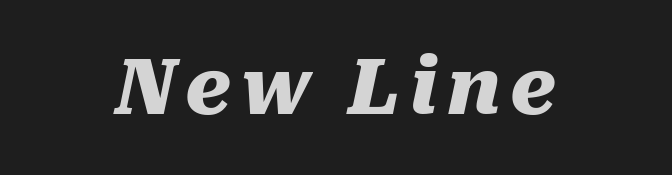
The passage shown is typed in a proportional face where columns would drift. Nobody drew a line under any word here. The face used here has a pronounced slope to its letters. Heft: maximum for text — a bold. Each line is balanced around a shared central axis.
